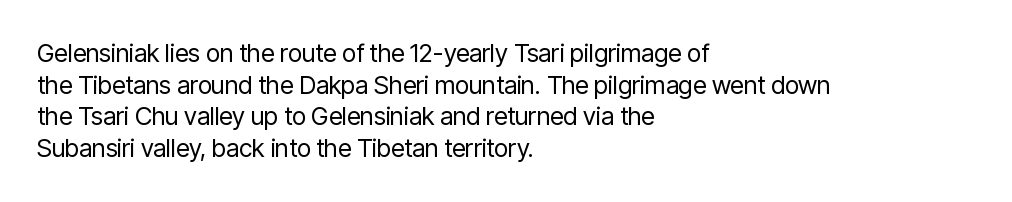
Q: Is the text bold? A: No.
Q: Is the text italic (slanted)? A: No, it is upright.
Q: Is the text underlined? A: No.
Q: How is the paragraph aligned? A: Left-aligned.
Q: Is the spacing between letters normal or unusually wide? A: Normal.
Q: Is the spacing between lines tight, normal or loose? A: Normal.
